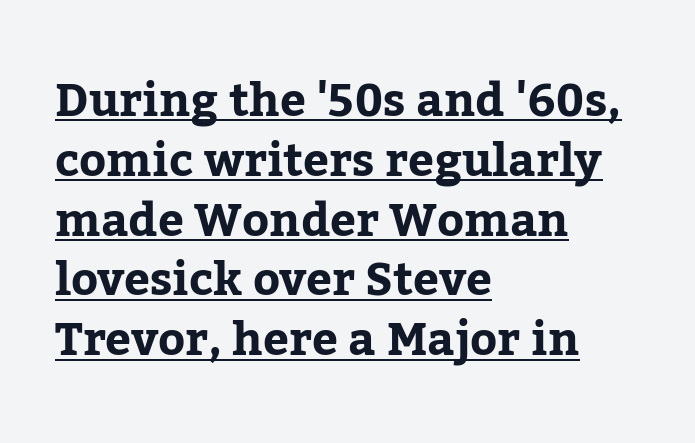
Q: Is the text bold? A: Yes.
Q: Is the text italic (slanted)? A: No, it is upright.
Q: Is the typeface a serif or a sans-serif typeface? A: Serif.
Q: Is the text underlined? A: Yes.
Q: How is the paragraph aligned? A: Left-aligned.
Q: Is the spacing between letters normal or unusually wide? A: Normal.
Q: Is the spacing between lines tight, normal or loose? A: Normal.
Q: Width (condensed, normal, or wide)? A: Normal.
Q: Stroke contrast? A: Low.
Q: x-height? A: Medium.
Q: Monospaced? A: No.
